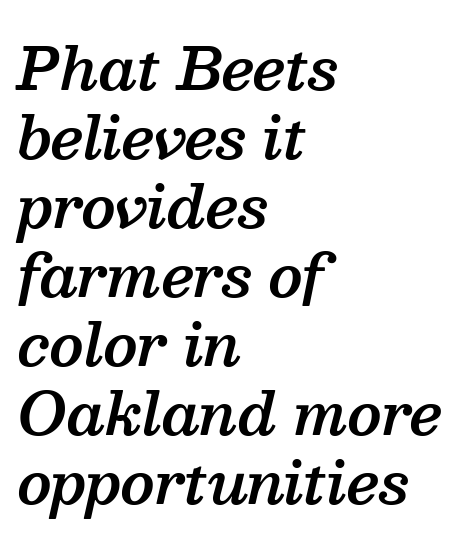
{"serif": "yes", "italic": "yes", "lean": "right", "slant_degrees": 13, "bold": "semi", "weight": "semibold", "width": "normal", "stroke_contrast": "medium", "x_height": "medium", "monospaced": "no", "underline": "no", "align": "left", "line_spacing_ratio": 1.21, "letter_spacing": "normal", "letter_spacing_em": 0.0, "glyph_px": 57}
